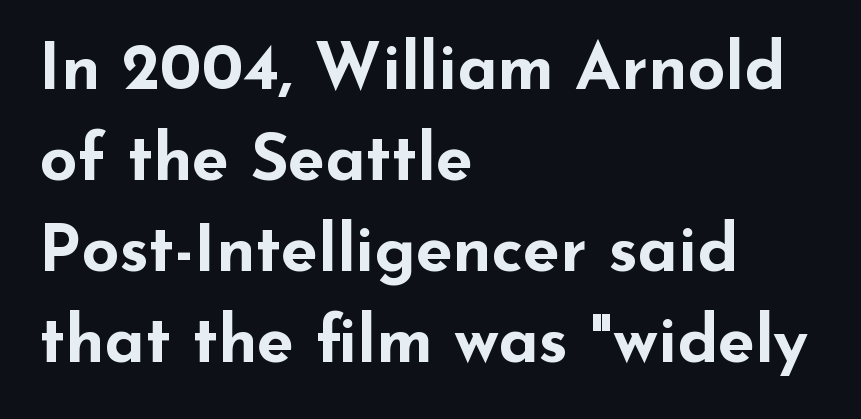
Q: Is the text bold? A: Yes.
Q: Is the text italic (slanted)? A: No, it is upright.
Q: Is the typeface a serif or a sans-serif typeface? A: Sans-serif.
Q: Is the text underlined? A: No.
Q: How is the paragraph aligned? A: Left-aligned.
Q: Is the spacing between letters normal or unusually wide? A: Normal.
Q: Is the spacing between lines tight, normal or loose? A: Normal.
Q: Width (condensed, normal, or wide)? A: Wide.
Q: Stroke contrast? A: Low.
Q: x-height? A: Small.
Q: Monospaced? A: No.
